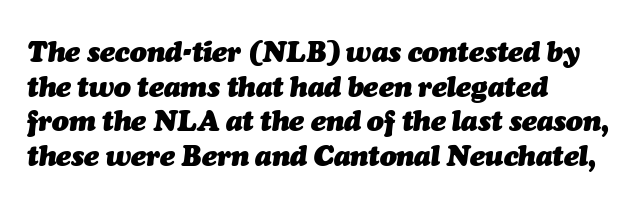
{"italic": "yes", "lean": "right", "slant_degrees": 7, "bold": "yes", "weight": "heavy", "width": "normal", "stroke_contrast": "medium", "x_height": "medium", "monospaced": "no", "underline": "no", "align": "left", "line_spacing_ratio": 1.24, "letter_spacing": "normal", "letter_spacing_em": 0.0, "glyph_px": 28}
